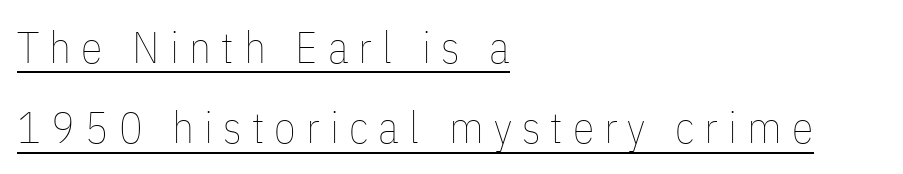
{"italic": "no", "bold": "no", "weight": "thin", "width": "condensed", "stroke_contrast": "low", "x_height": "medium", "monospaced": "no", "underline": "yes", "align": "left", "line_spacing_ratio": 1.82, "letter_spacing": "wide", "letter_spacing_em": 0.23, "glyph_px": 44}
